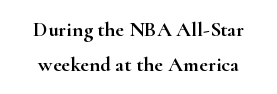
The image shows 21 px text type, upright; set normal line spacing (1.66x), normal letter spacing, not underlined.
